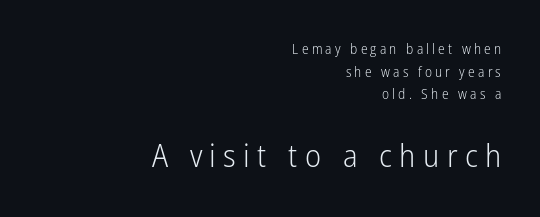
Q: Is the text bold? A: No.
Q: Is the text italic (slanted)? A: No, it is upright.
Q: Is the typeface a serif or a sans-serif typeface? A: Sans-serif.
Q: Is the text underlined? A: No.
Q: How is the paragraph aligned? A: Right-aligned.
Q: Is the spacing between letters normal or unusually wide? A: Unusually wide.
Q: Is the spacing between lines tight, normal or loose? A: Normal.
Q: Which block of text is set in a larger size, the first (top) or the second (bottom)? A: The second (bottom) one.
Q: Width (condensed, normal, or wide)? A: Condensed.
Q: Stroke contrast? A: Low.
Q: x-height? A: Medium.
Q: Monospaced? A: No.
